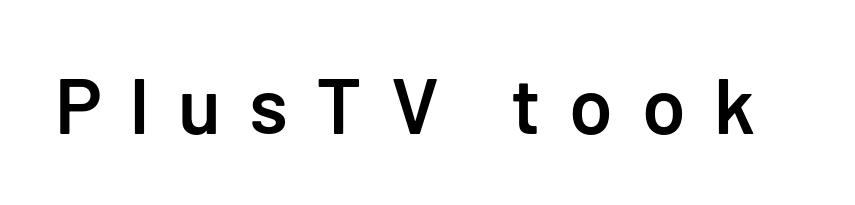
{"serif": "no", "italic": "no", "bold": "semi", "weight": "semibold", "width": "normal", "stroke_contrast": "low", "x_height": "medium", "monospaced": "no", "underline": "no", "letter_spacing": "wide", "letter_spacing_em": 0.36, "glyph_px": 79}
